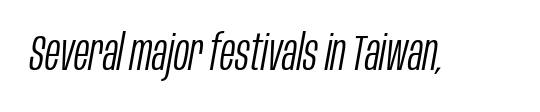
Q: Is the text bold? A: No.
Q: Is the text italic (slanted)? A: Yes, it leans right by about 10 degrees.
Q: Is the text underlined? A: No.
Q: Is the spacing between letters normal or unusually wide? A: Normal.
Q: Width (condensed, normal, or wide)? A: Condensed.
Q: Stroke contrast? A: Low.
Q: x-height? A: Large.
Q: Monospaced? A: No.
